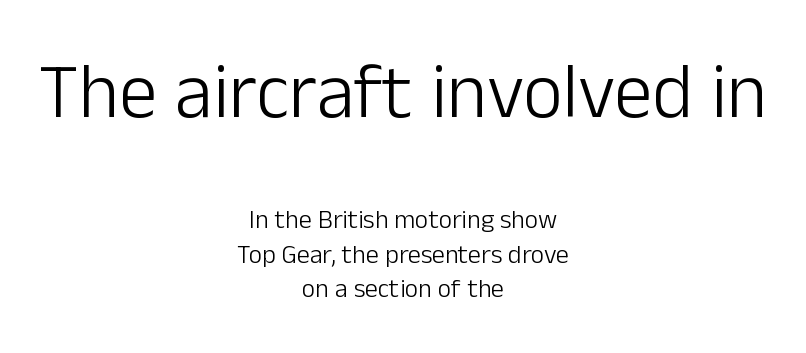
Each line is balanced around a shared central axis. Reading down the column, the eye jumps a familiar distance to each next line. Top chunk: large. Bottom chunk: small. Do the letters lean? They stand straight. Default kerning and tracking; the words read as compact shapes.
